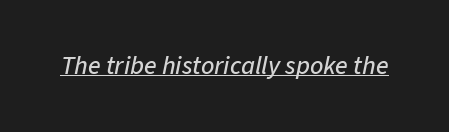
The image shows 26 px text type, italic (leaning right); set normal letter spacing, underlined.
